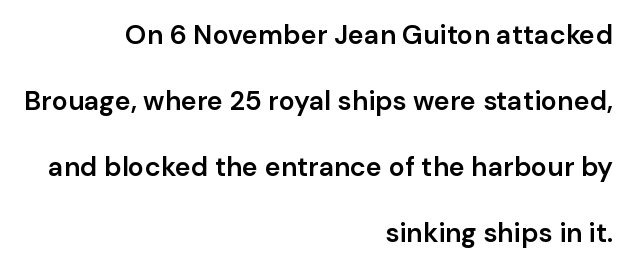
The image shows 27 px text type, upright; set right-aligned, loose line spacing (2.44x), normal letter spacing, not underlined.
